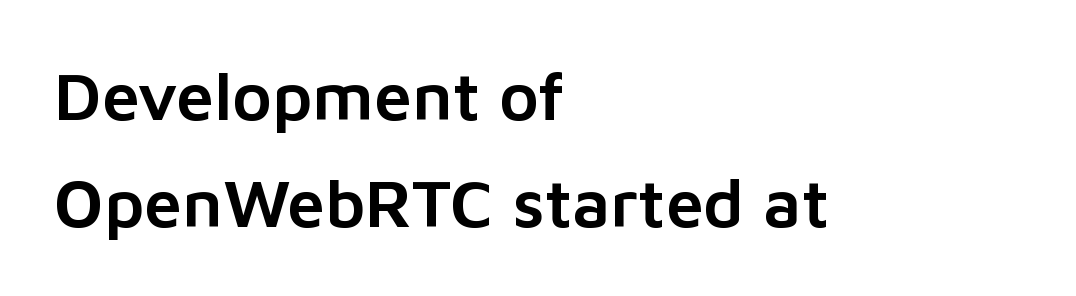
Q: Is the text italic (slanted)? A: No, it is upright.
Q: Is the typeface a serif or a sans-serif typeface? A: Sans-serif.
Q: Is the text underlined? A: No.
Q: How is the paragraph aligned? A: Left-aligned.
Q: Is the spacing between letters normal or unusually wide? A: Normal.
Q: Is the spacing between lines tight, normal or loose? A: Normal.
Q: Width (condensed, normal, or wide)? A: Normal.
Q: Stroke contrast? A: Low.
Q: x-height? A: Medium.
Q: Monospaced? A: No.
